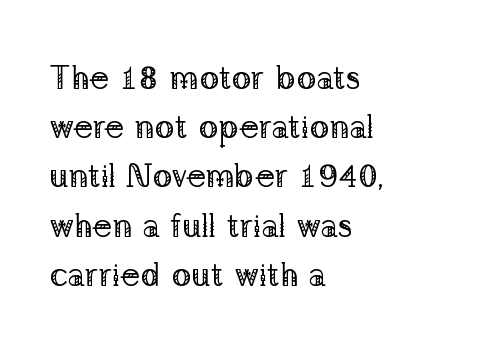
Q: Is the text bold? A: No.
Q: Is the text italic (slanted)? A: No, it is upright.
Q: Is the typeface a serif or a sans-serif typeface? A: Serif.
Q: Is the text underlined? A: No.
Q: How is the paragraph aligned? A: Left-aligned.
Q: Is the spacing between letters normal or unusually wide? A: Normal.
Q: Is the spacing between lines tight, normal or loose? A: Normal.
Q: Width (condensed, normal, or wide)? A: Normal.
Q: Stroke contrast? A: Low.
Q: x-height? A: Medium.
Q: Monospaced? A: No.
